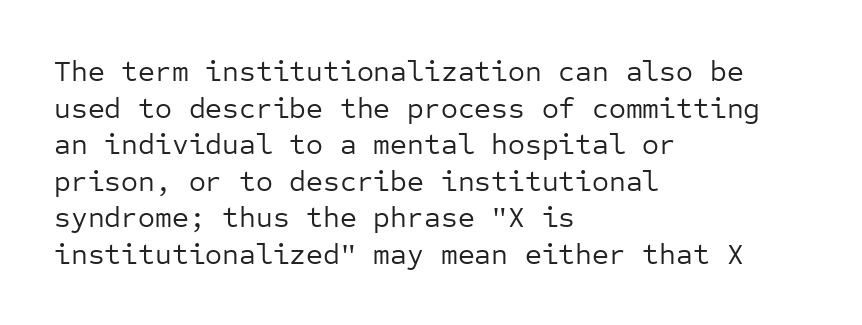
Check where the strokes stop: nothing finishes them off — pure sans. On a weight scale, this lands at 450 or below. The rendering anchors every line to the left-hand side. The gaps between neighbouring characters are ordinary and unremarkable. Rule under the text: the space is simply empty.
